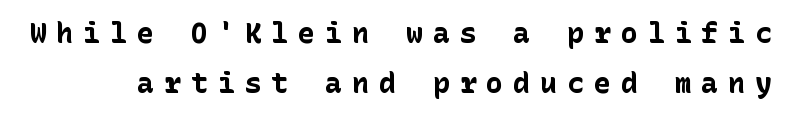
Is the type bold? Yes — the strokes are clearly thick and heavy. The designer went with a sans here, leaving each stem footless. Any mark beneath the type? The region is blank. Here the glyphs are tracked loosely, breaking word shapes into spaced letters.
